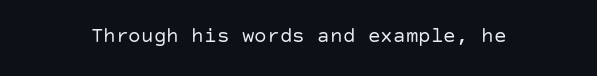
The passage shown is not underscored anywhere. The font's upright variant was chosen for this text. Stems here are at most as thick as an everyday book face. Observe the ordinary spacing: letters are neighbours, not strangers.
